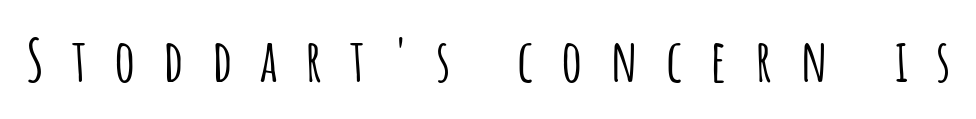
The image shows 59 px condensed sans-serif type, upright; set unusually wide letter spacing (+0.47 em), not underlined; low stroke contrast and a large x-height.
